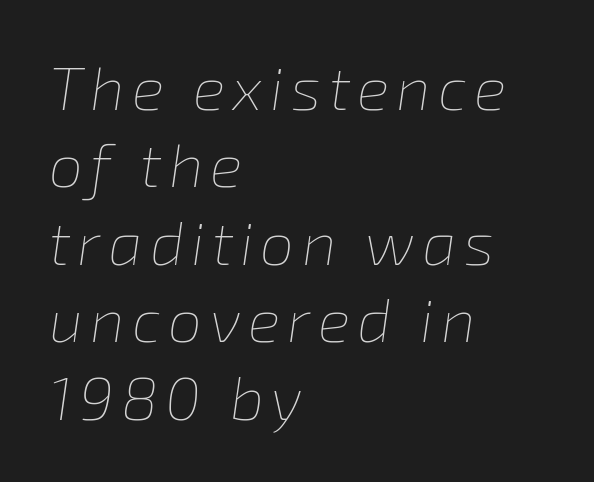
Q: Is the text bold? A: No.
Q: Is the text italic (slanted)? A: Yes, it leans right by about 8 degrees.
Q: Is the text underlined? A: No.
Q: How is the paragraph aligned? A: Left-aligned.
Q: Is the spacing between lines tight, normal or loose? A: Normal.
Q: Width (condensed, normal, or wide)? A: Normal.
Q: Stroke contrast? A: Low.
Q: x-height? A: Medium.
Q: Monospaced? A: No.
